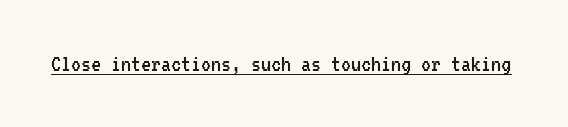
The letterforms sit at book weight or below. Posture: upright roman. Here the glyphs are tracked normally, forming tight word shapes. The words here are underlined.
